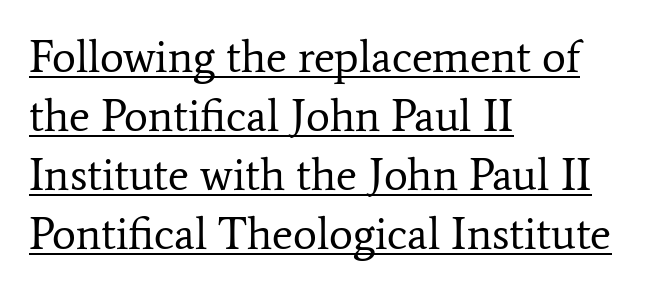
The image shows 45 px regular-weight serif type, upright; set left-aligned, normal line spacing (1.31x), normal letter spacing, underlined; low stroke contrast and a medium x-height.
